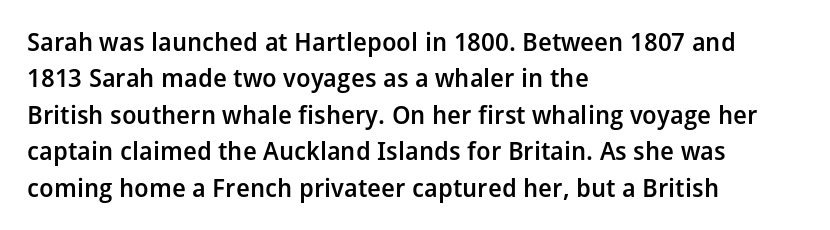
Q: Is the text bold? A: Semi-bold.
Q: Is the text italic (slanted)? A: No, it is upright.
Q: Is the text underlined? A: No.
Q: How is the paragraph aligned? A: Left-aligned.
Q: Is the spacing between letters normal or unusually wide? A: Normal.
Q: Is the spacing between lines tight, normal or loose? A: Normal.
